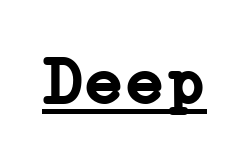
{"serif": "yes", "italic": "no", "bold": "yes", "weight": "semibold", "width": "normal", "stroke_contrast": "low", "x_height": "medium", "underline": "yes", "letter_spacing": "normal", "letter_spacing_em": 0.0, "glyph_px": 68}
